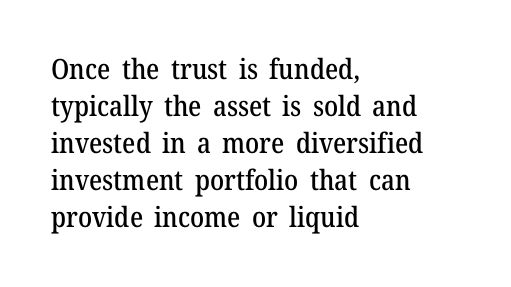
Q: Is the text italic (slanted)? A: No, it is upright.
Q: Is the typeface a serif or a sans-serif typeface? A: Serif.
Q: Is the text underlined? A: No.
Q: How is the paragraph aligned? A: Left-aligned.
Q: Is the spacing between letters normal or unusually wide? A: Normal.
Q: Is the spacing between lines tight, normal or loose? A: Normal.
Q: Width (condensed, normal, or wide)? A: Normal.
Q: Stroke contrast? A: Medium.
Q: x-height? A: Medium.
Q: Monospaced? A: No.
